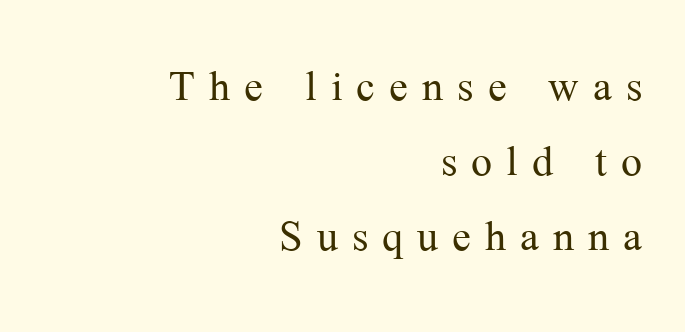
Q: Is the text bold? A: No.
Q: Is the text italic (slanted)? A: No, it is upright.
Q: Is the typeface a serif or a sans-serif typeface? A: Serif.
Q: Is the text underlined? A: No.
Q: How is the paragraph aligned? A: Right-aligned.
Q: Is the spacing between letters normal or unusually wide? A: Unusually wide.
Q: Is the spacing between lines tight, normal or loose? A: Normal.
Q: Width (condensed, normal, or wide)? A: Normal.
Q: Stroke contrast? A: Medium.
Q: x-height? A: Medium.
Q: Monospaced? A: No.
